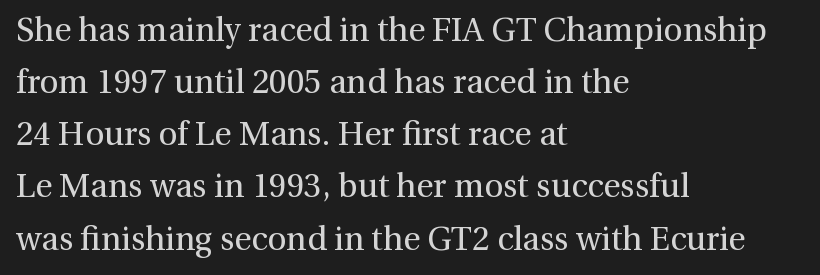
These lines are composed in type with serifs. Posture: straight, roman, zero tilt. Alignment: flush left. Is the letter spacing exaggerated? No — it looks like the ordinary default. Letters have the restrained weight of plain body copy at most. Regular leading.
